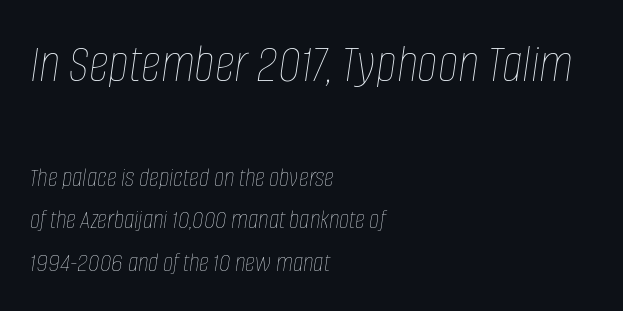
The image shows 56 px thin, condensed type, italic (leaning right); set left-aligned, normal line spacing (1.52x), normal letter spacing, not underlined; the first (top) block is 2.0x larger; low stroke contrast and a large x-height.
